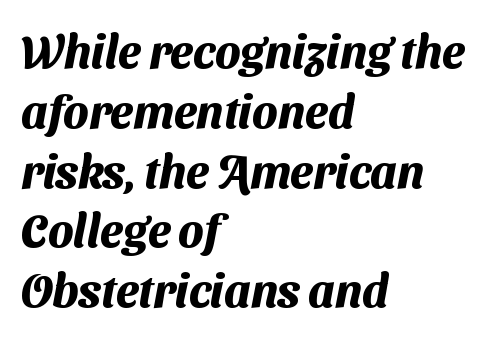
{"serif": "no", "bold": "yes", "weight": "heavy", "width": "normal", "stroke_contrast": "medium", "x_height": "medium", "monospaced": "no", "underline": "no", "align": "left", "line_spacing": "normal", "line_spacing_ratio": 1.3, "letter_spacing": "normal", "letter_spacing_em": 0.0, "glyph_px": 46}
